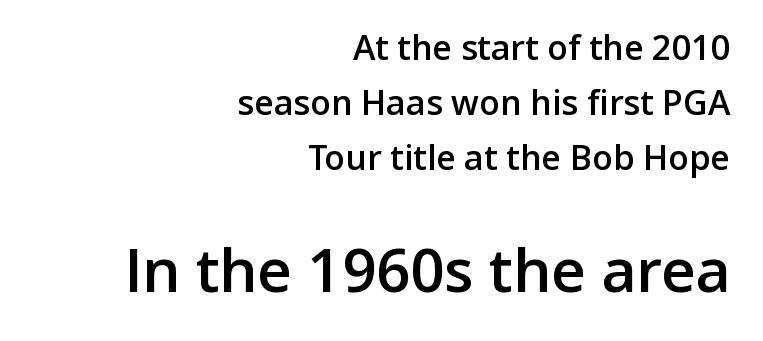
Q: Is the text bold? A: Semi-bold.
Q: Is the text italic (slanted)? A: No, it is upright.
Q: Is the typeface a serif or a sans-serif typeface? A: Sans-serif.
Q: Is the text underlined? A: No.
Q: How is the paragraph aligned? A: Right-aligned.
Q: Is the spacing between letters normal or unusually wide? A: Normal.
Q: Is the spacing between lines tight, normal or loose? A: Normal.
Q: Which block of text is set in a larger size, the first (top) or the second (bottom)? A: The second (bottom) one.
Q: Width (condensed, normal, or wide)? A: Normal.
Q: Stroke contrast? A: Low.
Q: x-height? A: Medium.
Q: Monospaced? A: No.
